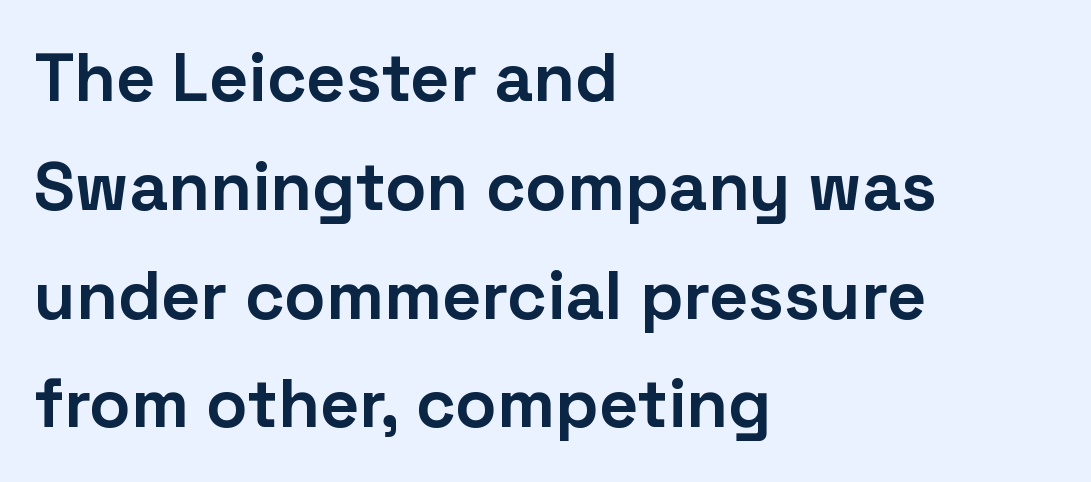
Is there much room between lines? A standard amount, neither cramped nor airy. The type sits square on the baseline with zero lean. Decoration check: the copy has no underline. Compared with an ordinary text face, these strokes are far heavier — a full bold. The gaps between neighbouring characters are ordinary and unremarkable. Each line starts at the same left margin while the right side varies.
